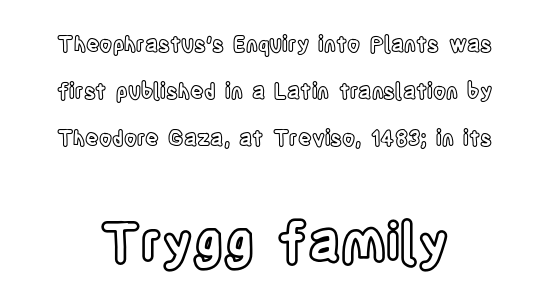
The letters stand straight up with perfectly vertical stems. Two sizes are in play, and the larger belongs to the second block. Unmarked baselines from the first word to the last. The horizontal fit of the characters is conventional and even. Reading down the column, the eye jumps a long way to each next line.
